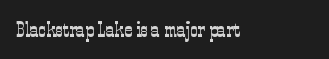
Q: Is the text bold? A: No.
Q: Is the text italic (slanted)? A: No, it is upright.
Q: Is the text underlined? A: No.
Q: Is the spacing between letters normal or unusually wide? A: Normal.
